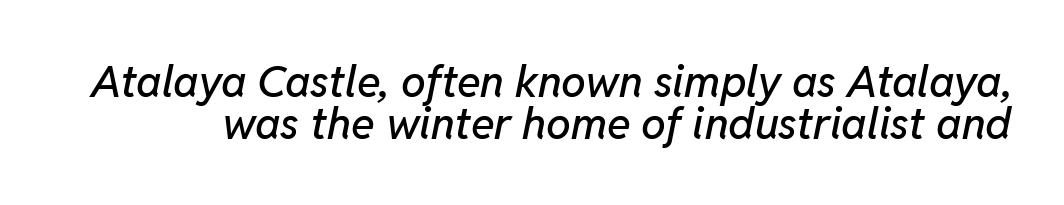
Q: Is the text italic (slanted)? A: Yes, it leans right by about 11 degrees.
Q: Is the text underlined? A: No.
Q: Is the spacing between letters normal or unusually wide? A: Normal.
Q: Is the spacing between lines tight, normal or loose? A: Tight.
Q: Width (condensed, normal, or wide)? A: Normal.
Q: Stroke contrast? A: Low.
Q: x-height? A: Medium.
Q: Monospaced? A: No.
